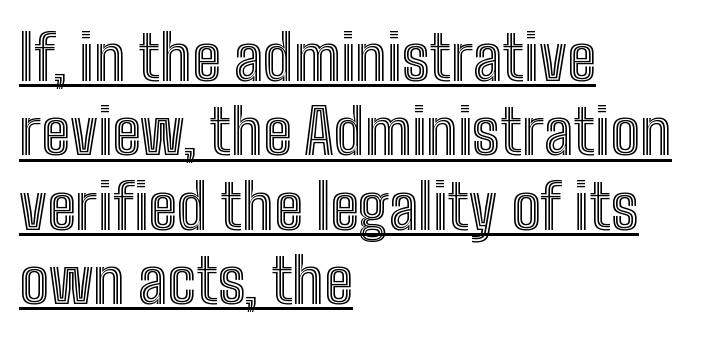
The image shows 62 px condensed type, upright; set left-aligned, line spacing 1.2x, normal letter spacing, underlined; a medium x-height.
